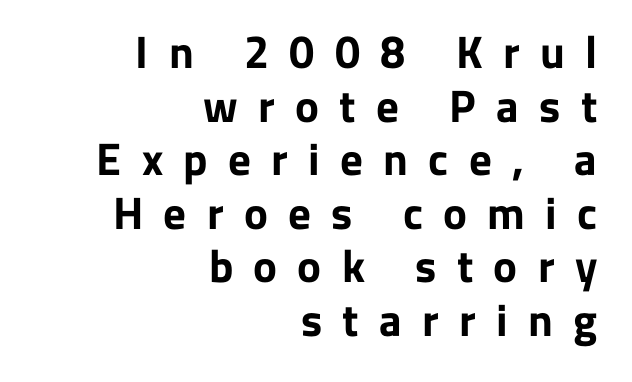
The image shows 45 px bold sans-serif type, upright; set right-aligned, line spacing 1.19x, unusually wide letter spacing (+0.45 em), not underlined; low stroke contrast and a medium x-height.
